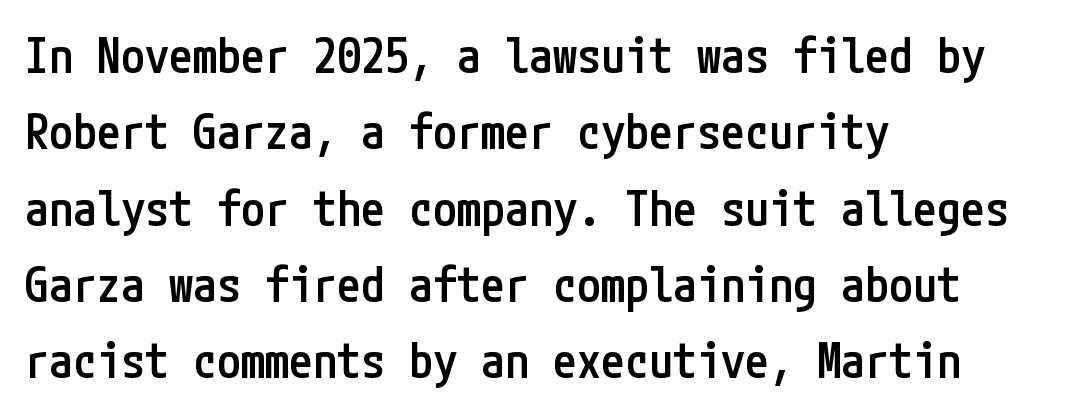
{"serif": "no", "italic": "no", "bold": "semi", "weight": "semibold", "width": "condensed", "stroke_contrast": "low", "x_height": "medium", "underline": "no", "align": "left", "line_spacing": "normal", "line_spacing_ratio": 1.59, "letter_spacing": "normal", "letter_spacing_em": 0.0, "glyph_px": 48}
